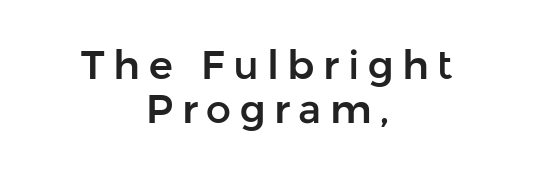
Alignment: centered. Cramped leading. The letters advance in unequal steps, a hallmark of proportional type. Loose tracking; the words dissolve into strings of separated letters. Look at the bottom of the vertical strokes: they stop flat, with no serifs. The gap between lines stays unmarked.
